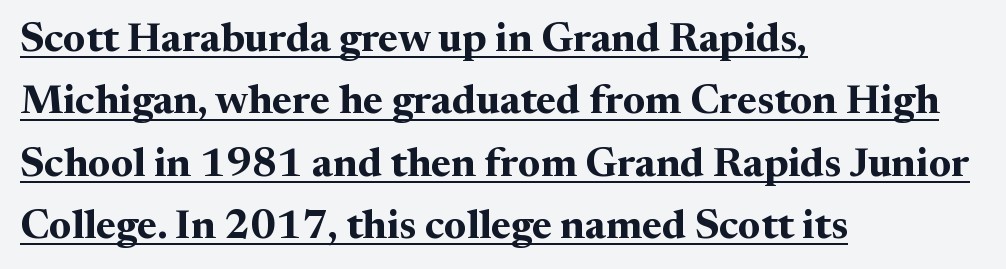
Look at the tracking — it's just the regular setting, nothing added. Spacing verdict: proportional, widths tailored to each character. A baseline rule has been typeset under these characters. Italic: no, the glyphs are upright roman. Is there much room between lines? A standard amount, neither cramped nor airy. Weight check: bold — yes, fully.
